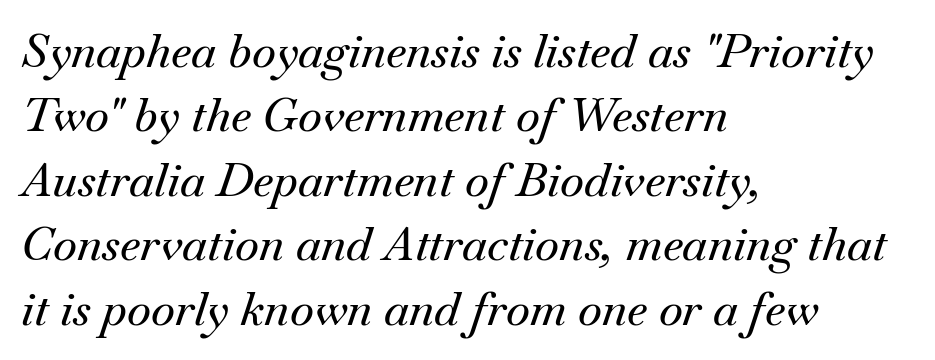
The image shows 46 px serif type, italic (leaning right); set left-aligned, normal line spacing (1.4x), normal letter spacing, not underlined; medium stroke contrast and a small x-height.
